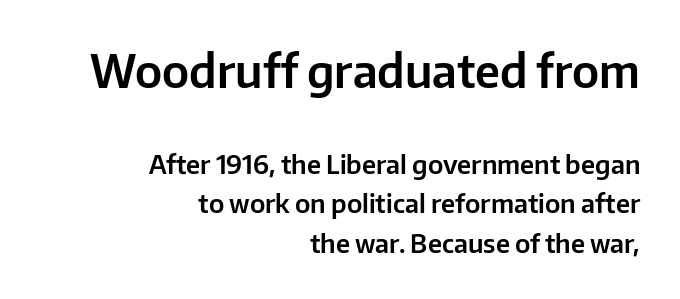
{"serif": "no", "italic": "no", "width": "normal", "stroke_contrast": "low", "x_height": "medium", "monospaced": "no", "underline": "no", "align": "right", "line_spacing": "normal", "line_spacing_ratio": 1.52, "letter_spacing": "normal", "letter_spacing_em": 0.0, "larger_block": "first", "size_ratio": 1.77, "glyph_px": 46}
